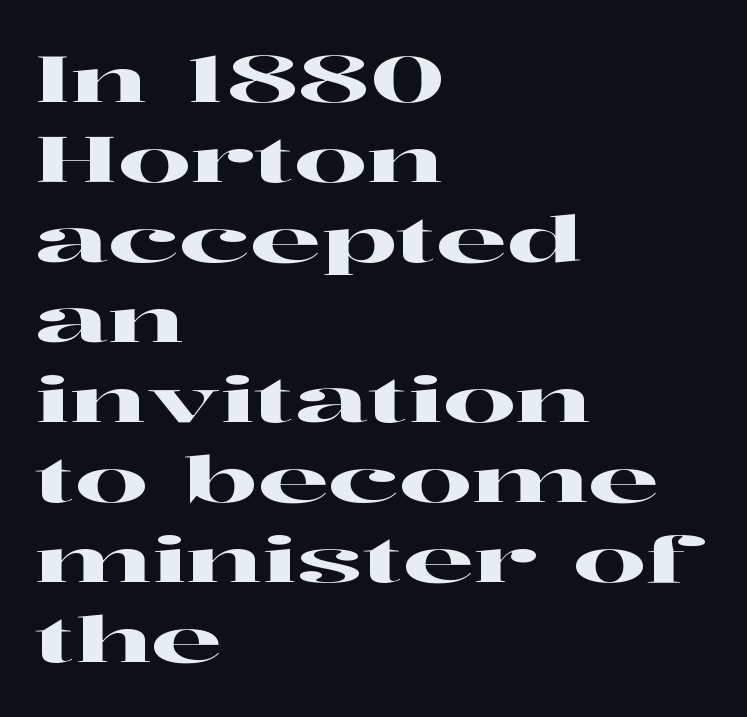
The image shows 64 px wide serif type, upright; set left-aligned, normal line spacing (1.25x), normal letter spacing, not underlined; high stroke contrast and a medium x-height.
